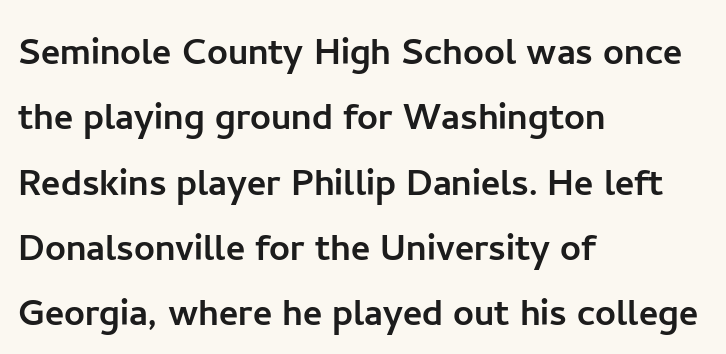
The space beneath each line is pristine and unruled. A typesetter would call this proportional, since set widths differ per character. Italic: no, the glyphs are upright roman. Stroke terminals: plain, sans-serif. The rag falls on the right side of this text block. The block of text has a typical density, with ordinary space between rows.
